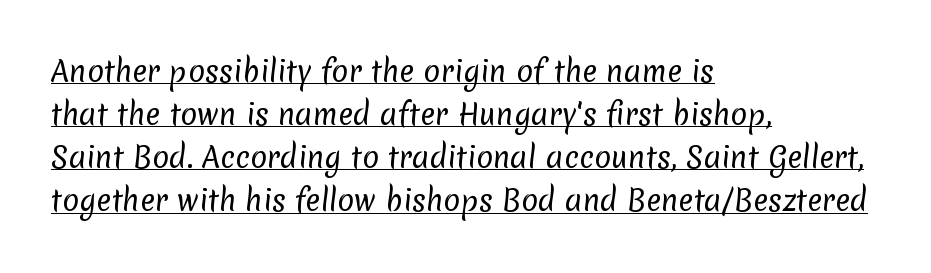
{"serif": "no", "bold": "no", "weight": "regular", "width": "normal", "stroke_contrast": "low", "x_height": "medium", "monospaced": "no", "underline": "yes", "align": "left", "line_spacing": "normal", "line_spacing_ratio": 1.54, "letter_spacing": "normal", "letter_spacing_em": 0.0, "glyph_px": 28}
